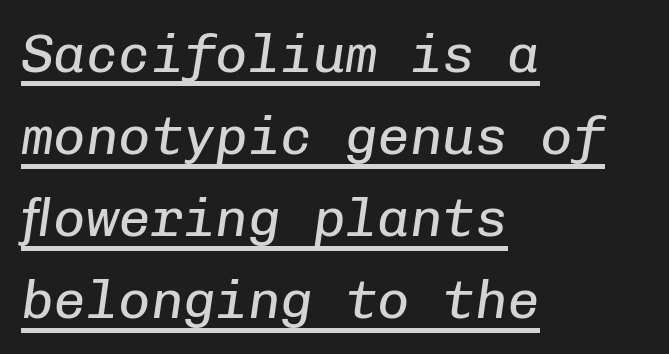
Each letter, wide or thin by design, is forced into the same width here. Tall strokes in this sample are angled rather than plumb. What's the leading like? Ordinary, nothing unusual. A light-to-regular cut is what we see here. Each line starts at the same left margin while the right side varies.
